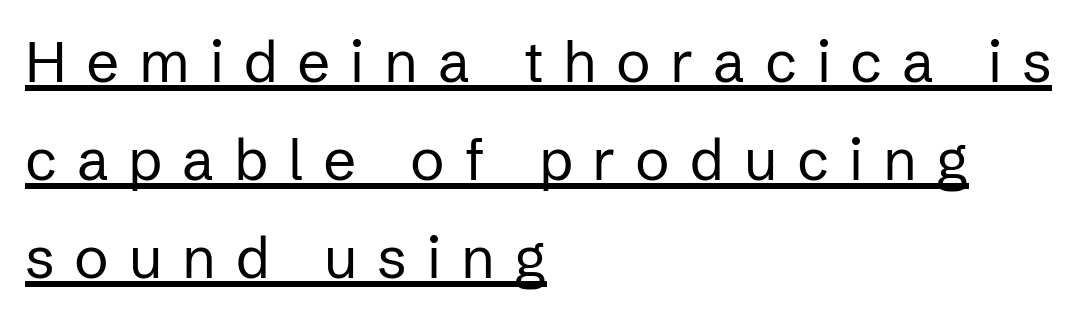
Q: Is the text bold? A: No.
Q: Is the text italic (slanted)? A: No, it is upright.
Q: Is the typeface a serif or a sans-serif typeface? A: Sans-serif.
Q: Is the text underlined? A: Yes.
Q: How is the paragraph aligned? A: Left-aligned.
Q: Is the spacing between letters normal or unusually wide? A: Unusually wide.
Q: Is the spacing between lines tight, normal or loose? A: Normal.
Q: Width (condensed, normal, or wide)? A: Normal.
Q: Stroke contrast? A: Low.
Q: x-height? A: Medium.
Q: Monospaced? A: No.
